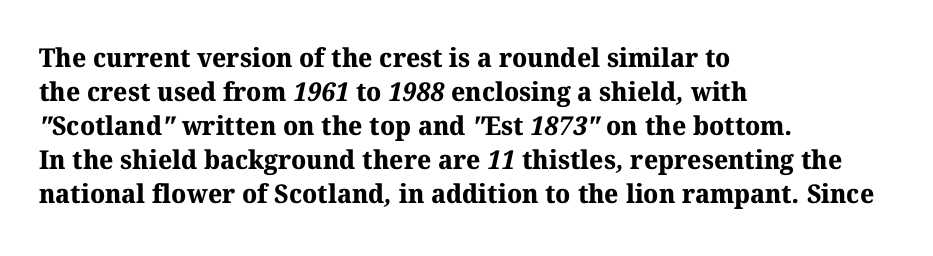
{"bold": "yes", "underline": "no", "align": "left", "line_spacing": "normal", "line_spacing_ratio": 1.31, "letter_spacing": "normal", "letter_spacing_em": 0.0, "glyph_px": 26}
